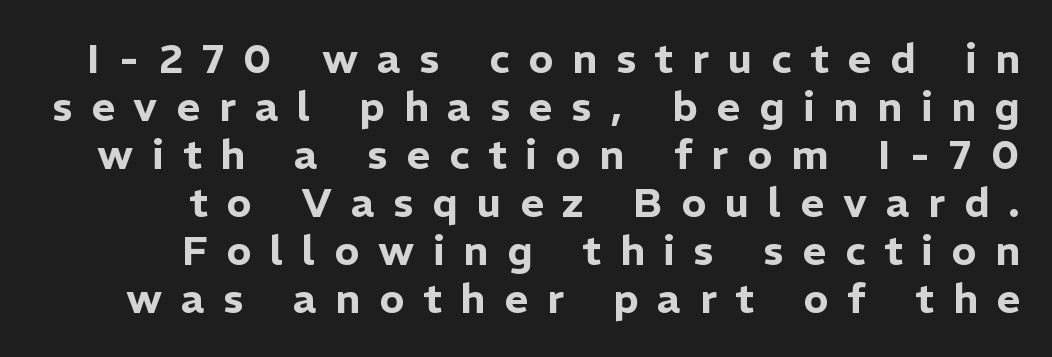
The image shows 41 px sans-serif type, upright; set right-aligned, line spacing 1.17x, unusually wide letter spacing (+0.46 em), not underlined; low stroke contrast and a medium x-height.
